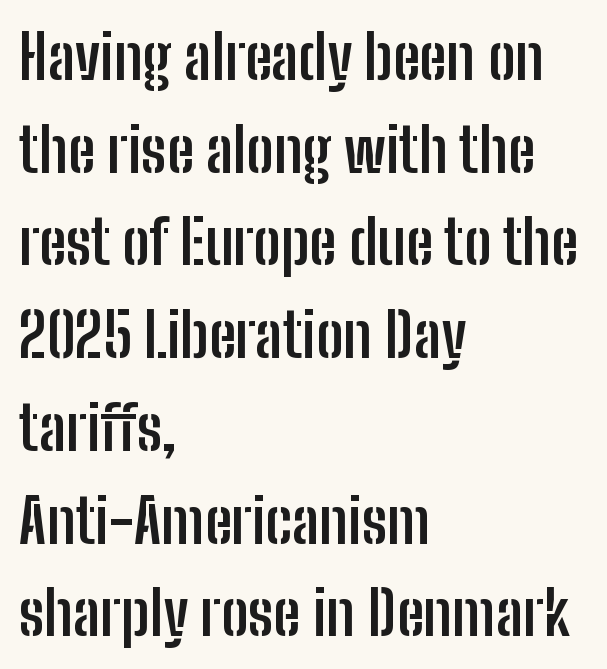
Q: Is the text bold? A: Yes.
Q: Is the text italic (slanted)? A: No, it is upright.
Q: Is the typeface a serif or a sans-serif typeface? A: Sans-serif.
Q: Is the text underlined? A: No.
Q: How is the paragraph aligned? A: Left-aligned.
Q: Is the spacing between letters normal or unusually wide? A: Normal.
Q: Is the spacing between lines tight, normal or loose? A: Normal.
Q: Width (condensed, normal, or wide)? A: Condensed.
Q: Stroke contrast? A: Low.
Q: x-height? A: Medium.
Q: Monospaced? A: No.
